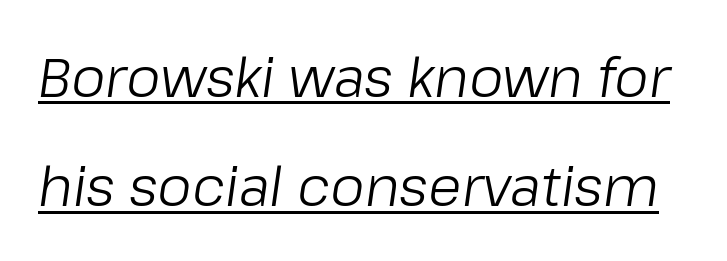
The image shows 55 px light type, italic (leaning right); set loose line spacing (1.99x), normal letter spacing, underlined; low stroke contrast and a medium x-height.
